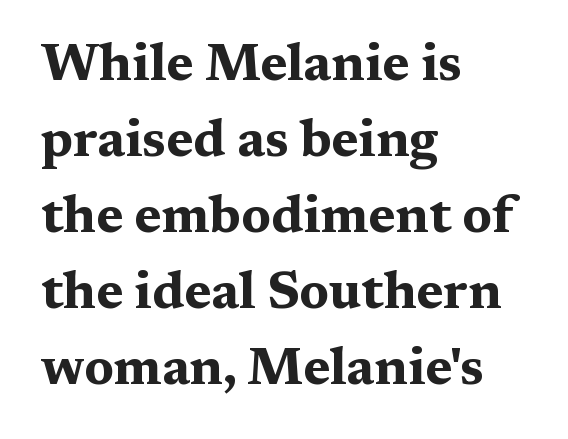
The image shows 52 px bold, wide serif type, upright; set left-aligned, normal line spacing (1.46x), normal letter spacing, not underlined; medium stroke contrast and a medium x-height.
